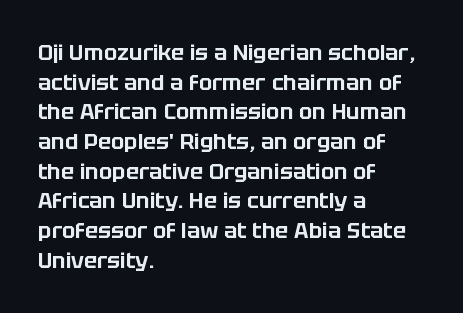
{"italic": "no", "underline": "no", "align": "left", "line_spacing": "normal", "line_spacing_ratio": 1.35, "letter_spacing": "normal", "letter_spacing_em": 0.0, "glyph_px": 22}
